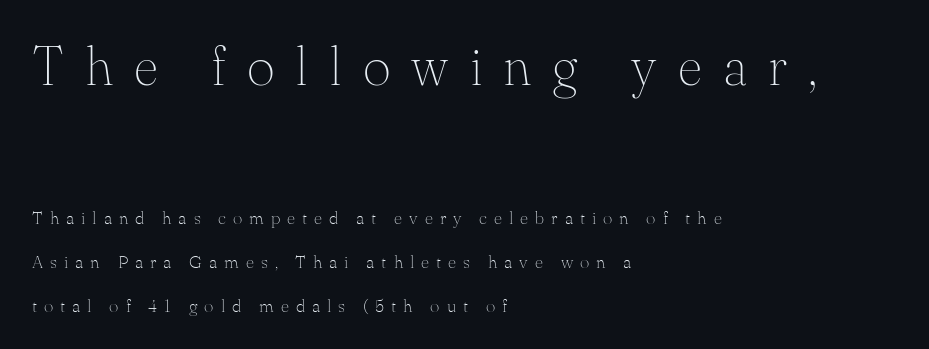
Q: Is the text bold? A: No.
Q: Is the text italic (slanted)? A: No, it is upright.
Q: Is the typeface a serif or a sans-serif typeface? A: Serif.
Q: Is the text underlined? A: No.
Q: How is the paragraph aligned? A: Left-aligned.
Q: Is the spacing between letters normal or unusually wide? A: Unusually wide.
Q: Is the spacing between lines tight, normal or loose? A: Loose.
Q: Which block of text is set in a larger size, the first (top) or the second (bottom)? A: The first (top) one.
Q: Width (condensed, normal, or wide)? A: Normal.
Q: Stroke contrast? A: Medium.
Q: x-height? A: Small.
Q: Monospaced? A: No.
